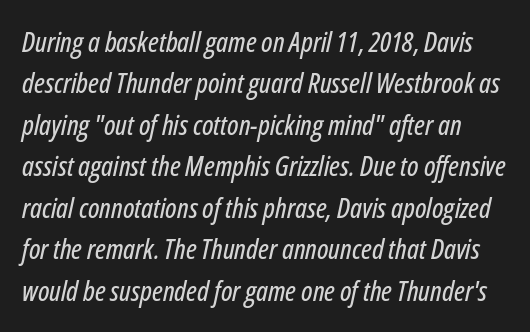
The image shows 28 px condensed type, italic (leaning right); set normal line spacing (1.48x), normal letter spacing, not underlined; low stroke contrast and a medium x-height.
